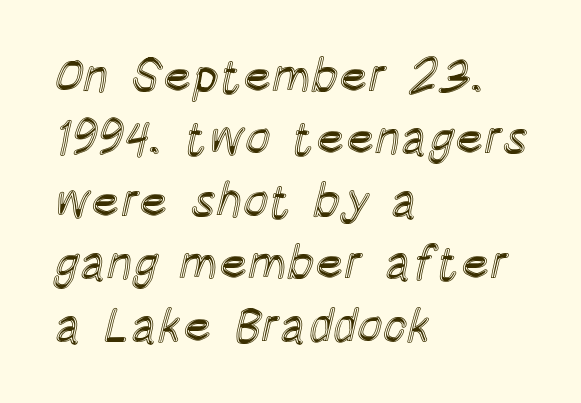
Q: Is the text italic (slanted)? A: Yes.
Q: Is the text underlined? A: No.
Q: How is the paragraph aligned? A: Left-aligned.
Q: Is the spacing between letters normal or unusually wide? A: Normal.
Q: Is the spacing between lines tight, normal or loose? A: Normal.
Q: Width (condensed, normal, or wide)? A: Condensed.
Q: x-height? A: Large.
Q: Monospaced? A: No.
